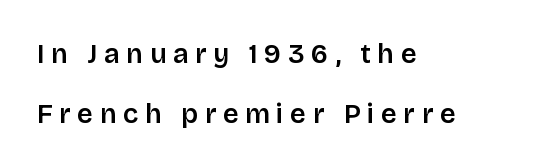
The image shows 27 px text type, upright; set left-aligned, loose line spacing (2.21x), unusually wide letter spacing (+0.25 em), not underlined.
